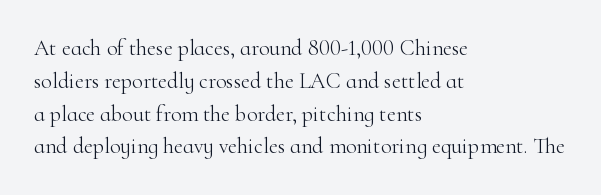
The image shows 22 px text type, upright; set left-aligned, normal line spacing (1.49x), normal letter spacing, not underlined.
